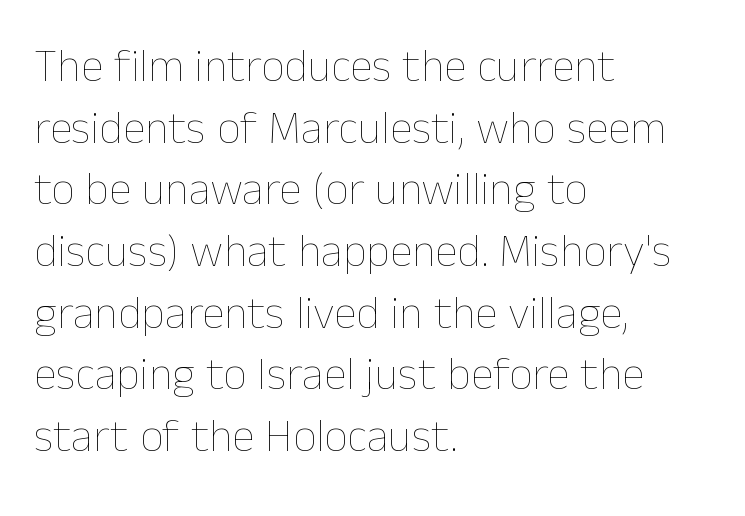
{"italic": "no", "bold": "no", "weight": "thin", "width": "normal", "stroke_contrast": "low", "x_height": "medium", "monospaced": "no", "underline": "no", "align": "left", "line_spacing": "normal", "line_spacing_ratio": 1.34, "letter_spacing": "normal", "letter_spacing_em": 0.0, "glyph_px": 46}
